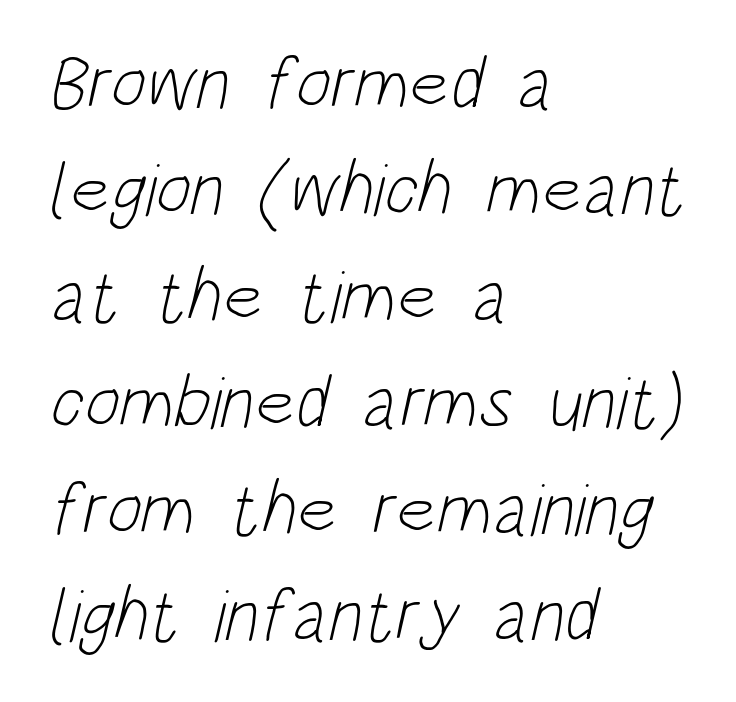
The image shows 75 px light, condensed sans-serif type; set left-aligned, normal line spacing (1.42x), normal letter spacing, not underlined; low stroke contrast and a large x-height.
